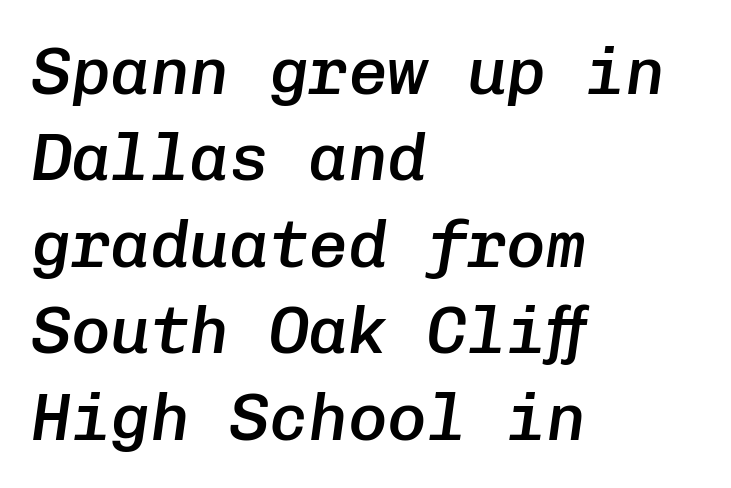
Q: Is the text bold? A: Semi-bold.
Q: Is the text italic (slanted)? A: Yes, it leans right by about 8 degrees.
Q: Is the text underlined? A: No.
Q: How is the paragraph aligned? A: Left-aligned.
Q: Is the spacing between letters normal or unusually wide? A: Normal.
Q: Is the spacing between lines tight, normal or loose? A: Normal.
Q: Width (condensed, normal, or wide)? A: Normal.
Q: Stroke contrast? A: Low.
Q: x-height? A: Medium.
Q: Monospaced? A: Yes.
